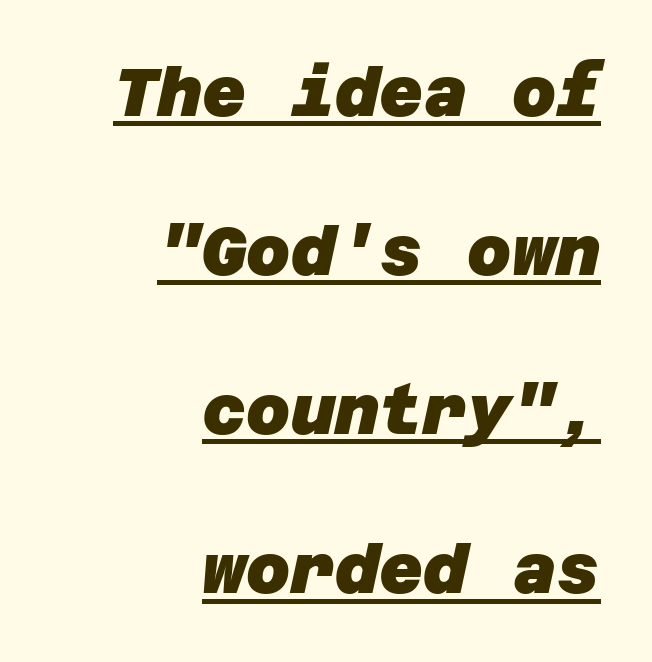
Quick note: underline on. Stroke terminals: plain, sans-serif. Caption: standard tracking, unaltered. The compositor pushed each line to the right boundary. Heavy-handed strokes throughout: this text is bold.
